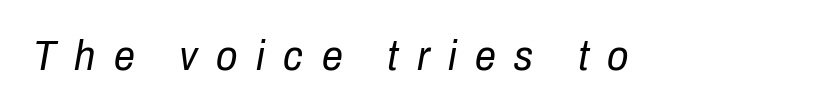
Q: Is the text bold? A: No.
Q: Is the text italic (slanted)? A: Yes, it leans right by about 10 degrees.
Q: Is the text underlined? A: No.
Q: Is the spacing between letters normal or unusually wide? A: Unusually wide.
Q: Width (condensed, normal, or wide)? A: Condensed.
Q: Stroke contrast? A: Low.
Q: x-height? A: Medium.
Q: Monospaced? A: No.
